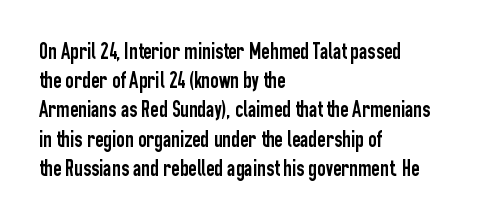
Q: Is the text italic (slanted)? A: No, it is upright.
Q: Is the text underlined? A: No.
Q: How is the paragraph aligned? A: Left-aligned.
Q: Is the spacing between letters normal or unusually wide? A: Normal.
Q: Is the spacing between lines tight, normal or loose? A: Normal.
